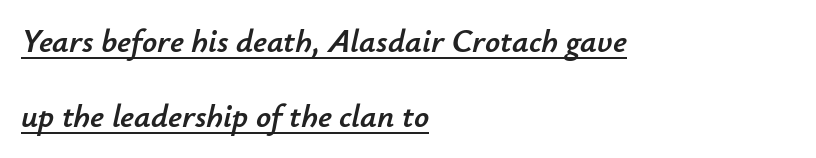
This is oblique type, the kind used for emphasis or titles. You could not count columns in this text — the font is proportionally spaced. Standard letterfit; no display-style spreading of the glyphs. Descenders here cross a horizontal rule under the line. Each line starts at the same left margin while the right side varies.
